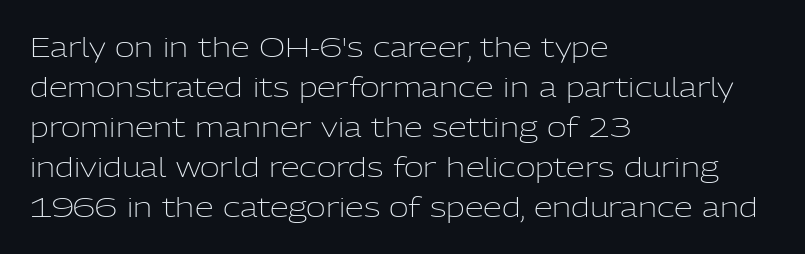
Q: Is the text bold? A: No.
Q: Is the text italic (slanted)? A: No, it is upright.
Q: Is the text underlined? A: No.
Q: How is the paragraph aligned? A: Left-aligned.
Q: Is the spacing between letters normal or unusually wide? A: Normal.
Q: Is the spacing between lines tight, normal or loose? A: Normal.
